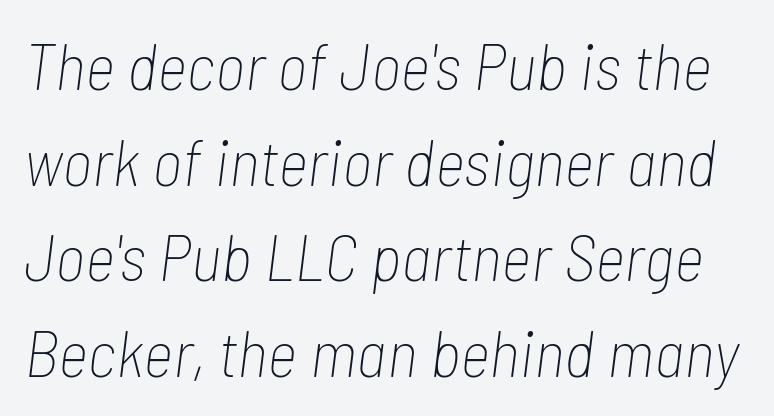
Has an underline been added? It has not. How would I describe the line gaps? Plain and ordinary. This rendering leaves character spacing at its baseline value. Note the varied advance widths — an 'i' is clearly narrower than an 'm'. No chunkiness to these letters — they're not bold.
